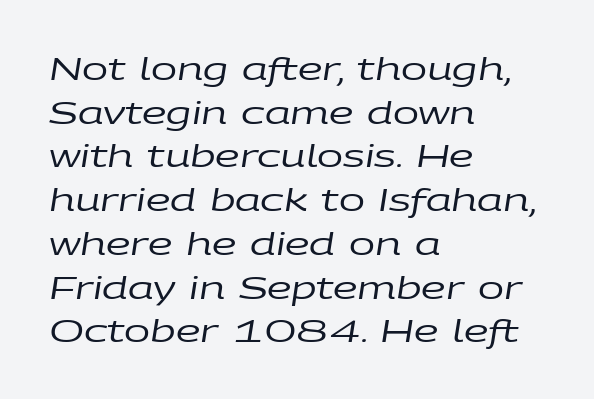
{"italic": "yes", "lean": "right", "slant_degrees": 9, "bold": "no", "weight": "regular", "width": "wide", "stroke_contrast": "low", "x_height": "large", "monospaced": "no", "underline": "no", "align": "left", "line_spacing": "normal", "line_spacing_ratio": 1.41, "letter_spacing": "normal", "letter_spacing_em": 0.0, "glyph_px": 31}
